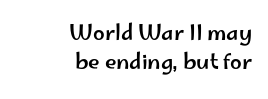
{"italic": "no", "underline": "no", "align": "right", "line_spacing": "normal", "line_spacing_ratio": 1.36, "letter_spacing": "normal", "letter_spacing_em": 0.0, "glyph_px": 21}
